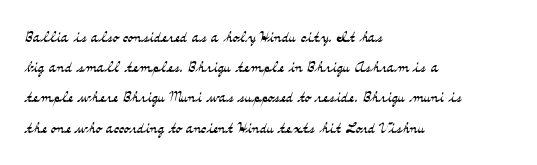
The image shows 20 px text type; set left-aligned, normal line spacing (1.51x), normal letter spacing, not underlined.
